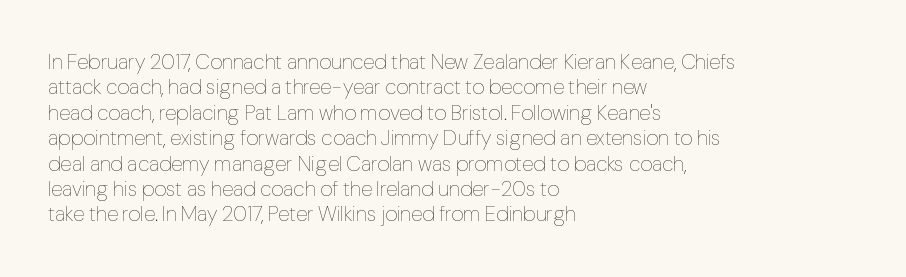
Q: Is the text bold? A: No.
Q: Is the text italic (slanted)? A: No, it is upright.
Q: Is the text underlined? A: No.
Q: How is the paragraph aligned? A: Left-aligned.
Q: Is the spacing between letters normal or unusually wide? A: Normal.
